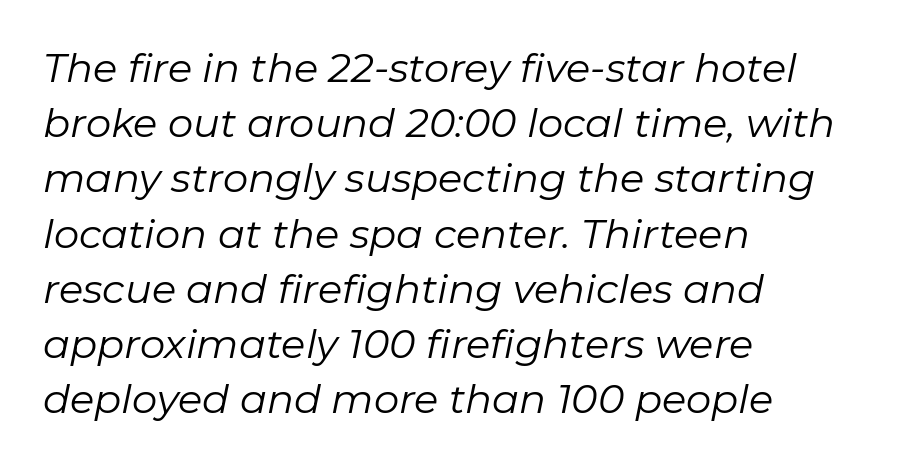
{"italic": "yes", "lean": "right", "slant_degrees": 11, "bold": "no", "weight": "regular", "width": "normal", "stroke_contrast": "low", "x_height": "medium", "monospaced": "no", "underline": "no", "align": "left", "line_spacing": "normal", "line_spacing_ratio": 1.38, "letter_spacing": "normal", "letter_spacing_em": 0.0, "glyph_px": 40}
